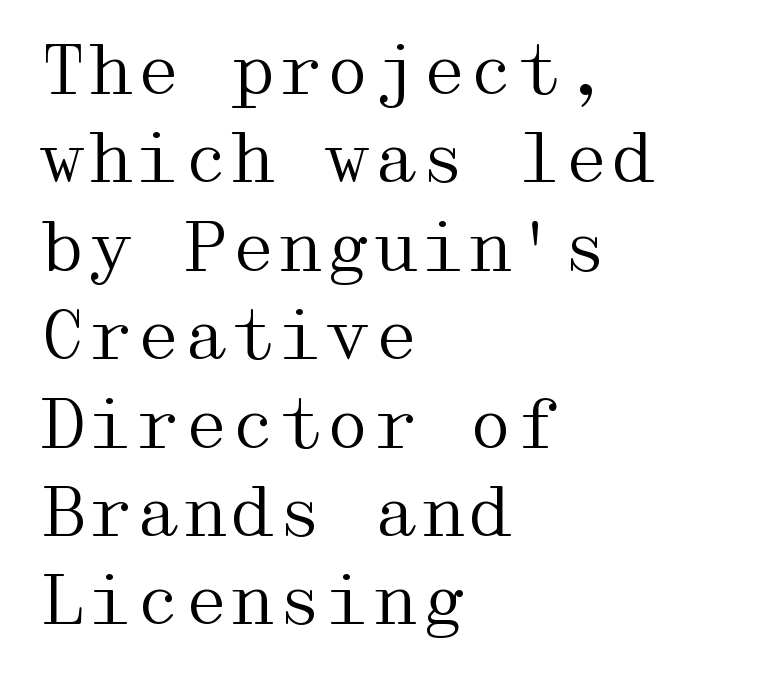
{"serif": "yes", "italic": "no", "bold": "no", "weight": "regular", "width": "wide", "stroke_contrast": "medium", "x_height": "medium", "underline": "no", "align": "left", "line_spacing": "normal", "line_spacing_ratio": 1.3, "letter_spacing": "normal", "letter_spacing_em": 0.0, "glyph_px": 68}
